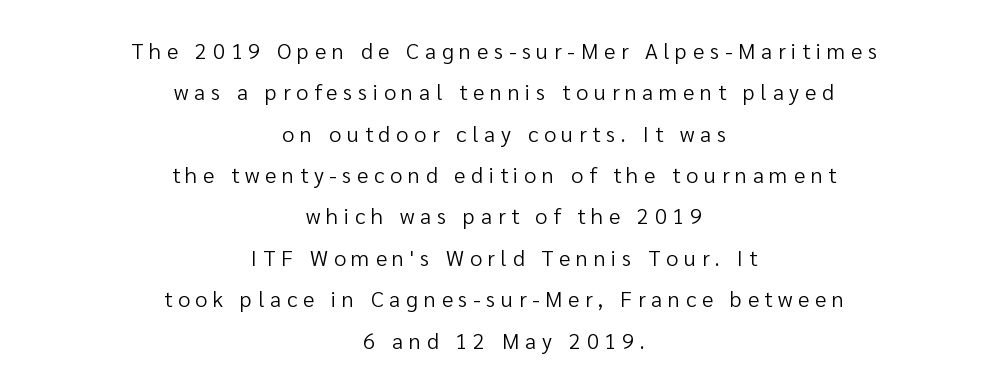
Q: Is the text bold? A: No.
Q: Is the text italic (slanted)? A: No, it is upright.
Q: Is the text underlined? A: No.
Q: How is the paragraph aligned? A: Centered.
Q: Is the spacing between letters normal or unusually wide? A: Unusually wide.
